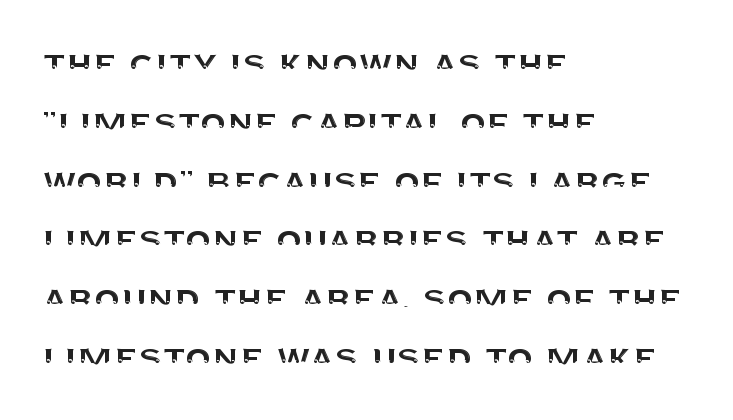
Q: Is the text italic (slanted)? A: No, it is upright.
Q: Is the typeface a serif or a sans-serif typeface? A: Sans-serif.
Q: Is the text underlined? A: No.
Q: How is the paragraph aligned? A: Left-aligned.
Q: Is the spacing between letters normal or unusually wide? A: Normal.
Q: Is the spacing between lines tight, normal or loose? A: Normal.
Q: Width (condensed, normal, or wide)? A: Normal.
Q: Stroke contrast? A: Medium.
Q: x-height? A: Large.
Q: Monospaced? A: No.
